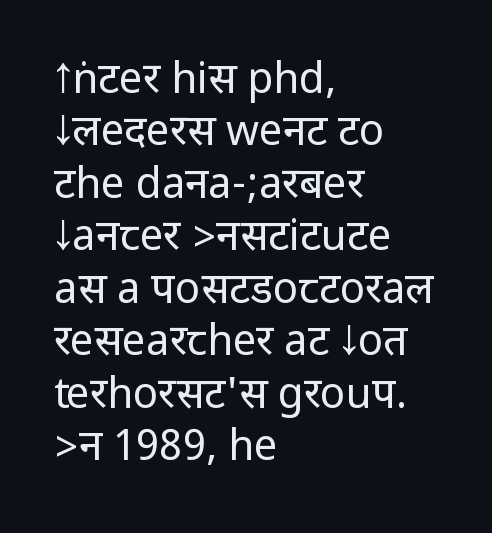
The image shows 42 px regular-weight, condensed sans-serif type, upright; set left-aligned, normal line spacing (1.25x), normal letter spacing, not underlined; low stroke contrast.
